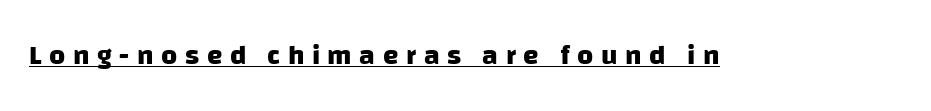
{"serif": "no", "bold": "yes", "weight": "heavy", "width": "normal", "stroke_contrast": "low", "x_height": "large", "monospaced": "no", "underline": "yes", "letter_spacing": "wide", "letter_spacing_em": 0.27, "glyph_px": 28}
